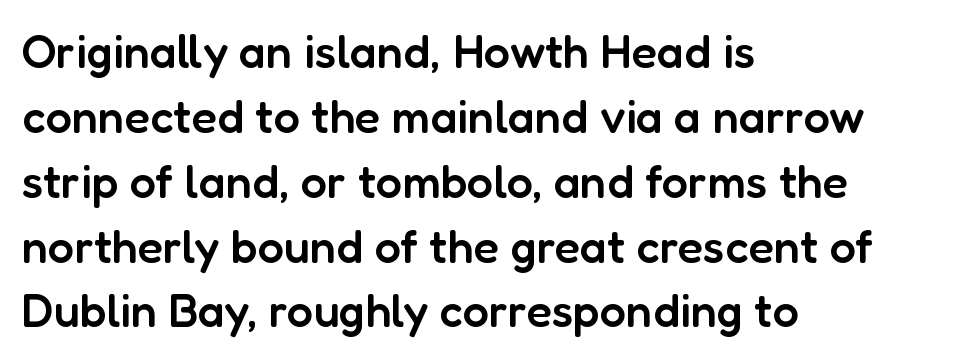
Q: Is the text bold? A: Semi-bold.
Q: Is the text italic (slanted)? A: No, it is upright.
Q: Is the typeface a serif or a sans-serif typeface? A: Sans-serif.
Q: Is the text underlined? A: No.
Q: How is the paragraph aligned? A: Left-aligned.
Q: Is the spacing between letters normal or unusually wide? A: Normal.
Q: Is the spacing between lines tight, normal or loose? A: Normal.
Q: Width (condensed, normal, or wide)? A: Normal.
Q: Stroke contrast? A: Low.
Q: x-height? A: Medium.
Q: Monospaced? A: No.
